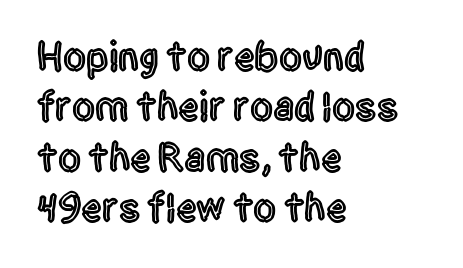
{"serif": "no", "italic": "no", "width": "condensed", "x_height": "large", "monospaced": "no", "underline": "no", "align": "left", "line_spacing_ratio": 1.23, "letter_spacing": "normal", "letter_spacing_em": 0.0, "glyph_px": 41}
